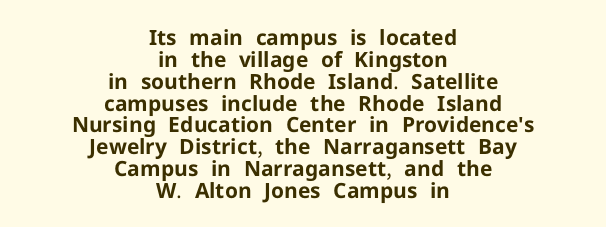
The image shows 21 px bold type, upright; set centered, tight line spacing (1.04x), normal letter spacing, not underlined.
